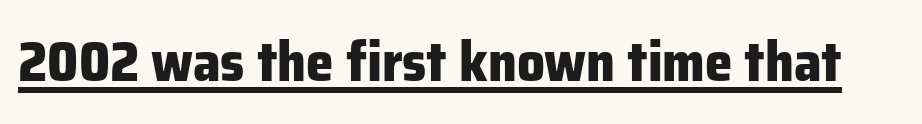
The image shows 55 px heavy sans-serif type, upright; set normal letter spacing, underlined; low stroke contrast and a medium x-height.
